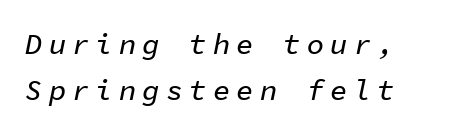
These lines are rendered in a fixed-pitch font. Caption: expanded tracking, letters set apart. Summary of vertical rhythm: regular, with standard interline spacing. The specimen reads as italic at a glance. This rendering features lettering with no underline.
